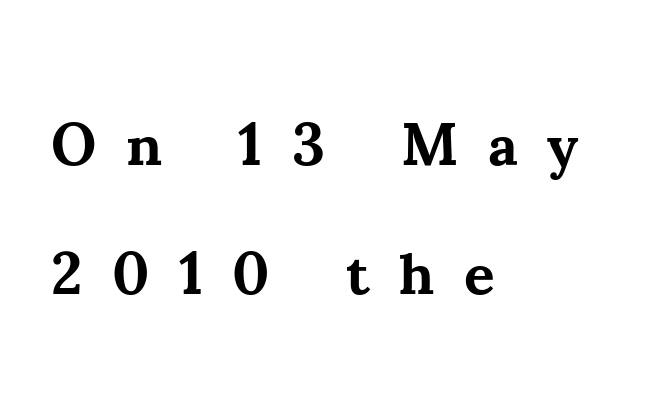
Q: Is the text bold? A: Yes.
Q: Is the text italic (slanted)? A: No, it is upright.
Q: Is the typeface a serif or a sans-serif typeface? A: Serif.
Q: Is the text underlined? A: No.
Q: How is the paragraph aligned? A: Left-aligned.
Q: Is the spacing between letters normal or unusually wide? A: Unusually wide.
Q: Is the spacing between lines tight, normal or loose? A: Loose.
Q: Width (condensed, normal, or wide)? A: Normal.
Q: Stroke contrast? A: Medium.
Q: x-height? A: Small.
Q: Monospaced? A: No.
